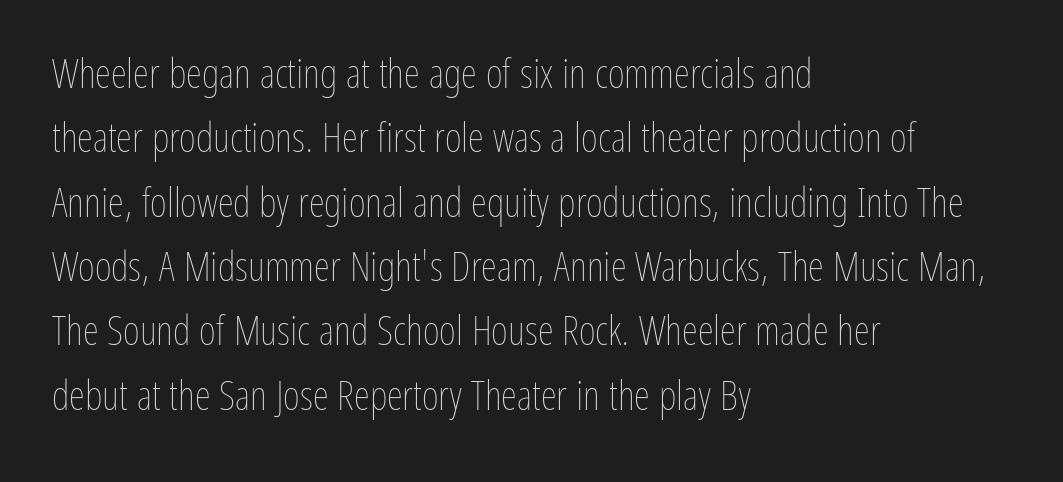
{"italic": "no", "bold": "no", "weight": "thin", "width": "condensed", "stroke_contrast": "low", "x_height": "medium", "monospaced": "no", "underline": "no", "align": "left", "line_spacing": "normal", "line_spacing_ratio": 1.57, "letter_spacing": "normal", "letter_spacing_em": 0.0, "glyph_px": 41}
